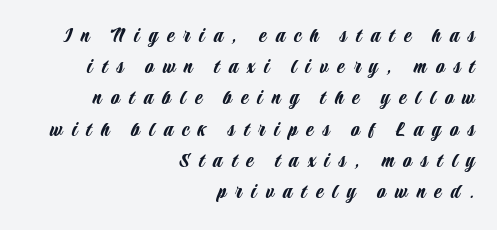
{"underline": "no", "align": "right", "line_spacing": "normal", "line_spacing_ratio": 1.42, "letter_spacing": "wide", "letter_spacing_em": 0.41, "glyph_px": 22}
